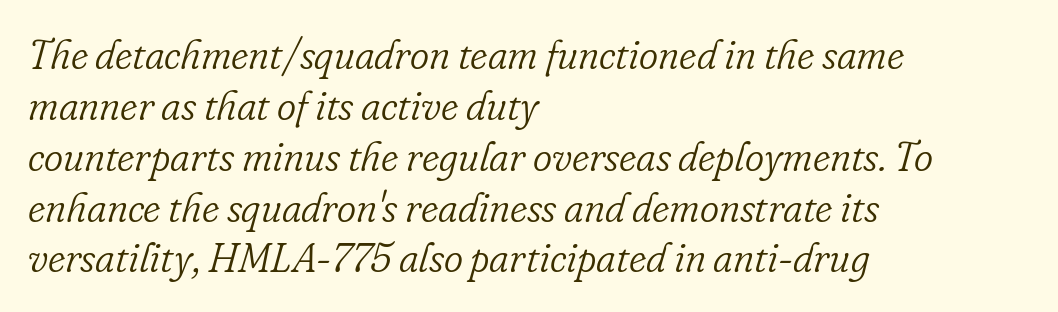
{"serif": "yes", "italic": "yes", "lean": "right", "slant_degrees": 16, "bold": "no", "weight": "light", "width": "normal", "stroke_contrast": "low", "x_height": "small", "monospaced": "no", "underline": "no", "align": "left", "line_spacing_ratio": 1.24, "letter_spacing": "normal", "letter_spacing_em": 0.0, "glyph_px": 41}
